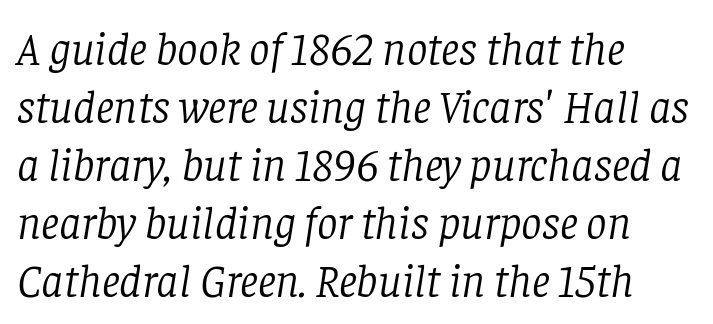
The image shows 46 px light serif type, italic (leaning right); set left-aligned, normal line spacing (1.26x), normal letter spacing, not underlined; low stroke contrast and a large x-height.
